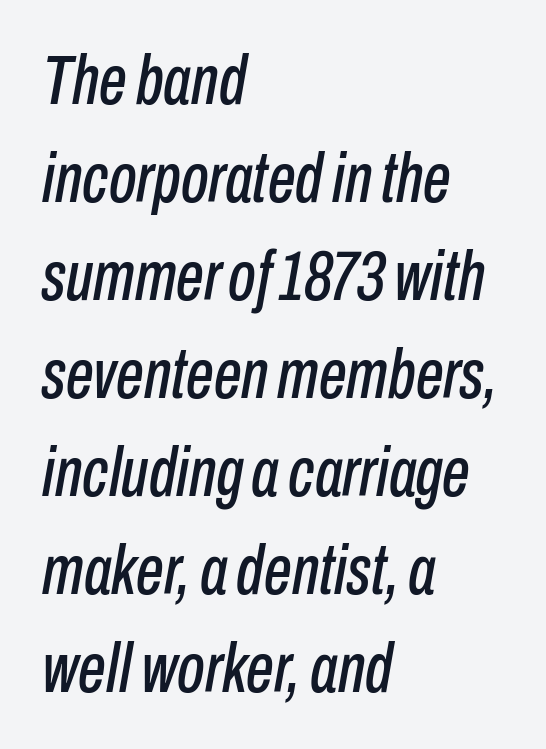
Does extra space separate the letters? No, they use regular spacing. Do the characters align in a grid? No, the font is proportional. The space between consecutive lines is moderate. The compositor pushed each line to the left boundary.
